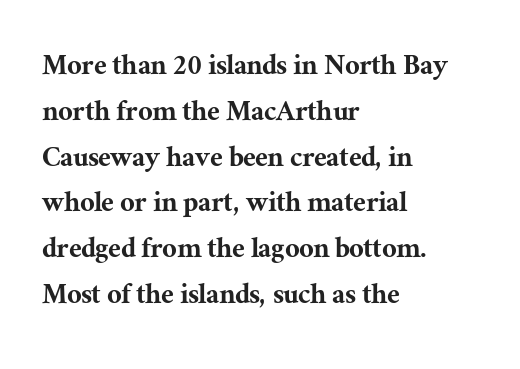
Q: Is the text italic (slanted)? A: No, it is upright.
Q: Is the typeface a serif or a sans-serif typeface? A: Serif.
Q: Is the text underlined? A: No.
Q: How is the paragraph aligned? A: Left-aligned.
Q: Is the spacing between letters normal or unusually wide? A: Normal.
Q: Is the spacing between lines tight, normal or loose? A: Normal.
Q: Width (condensed, normal, or wide)? A: Normal.
Q: Stroke contrast? A: Medium.
Q: x-height? A: Medium.
Q: Monospaced? A: No.
